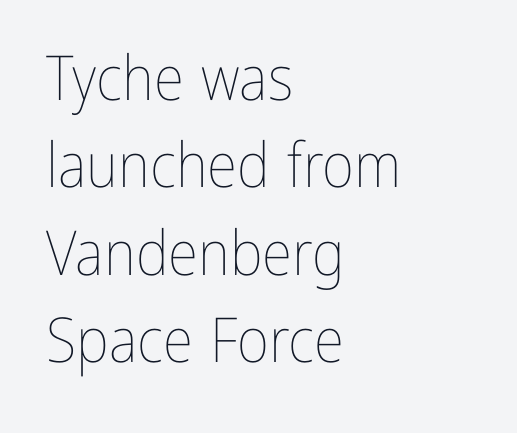
The image shows 62 px thin, condensed type, upright; set left-aligned, normal line spacing (1.41x), normal letter spacing, not underlined; low stroke contrast and a medium x-height.
